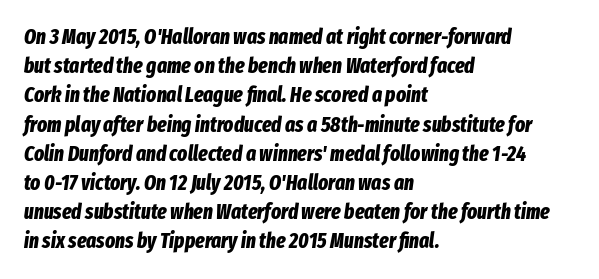
Nobody touched the tracking dial on this one. These lines sit exactly where default settings would place them. Stroke thickness is high; the sample reads as a true bold. Is the block centered? No — it sits flush against the left margin. Style check: oblique. Unmarked baselines from the first word to the last.
